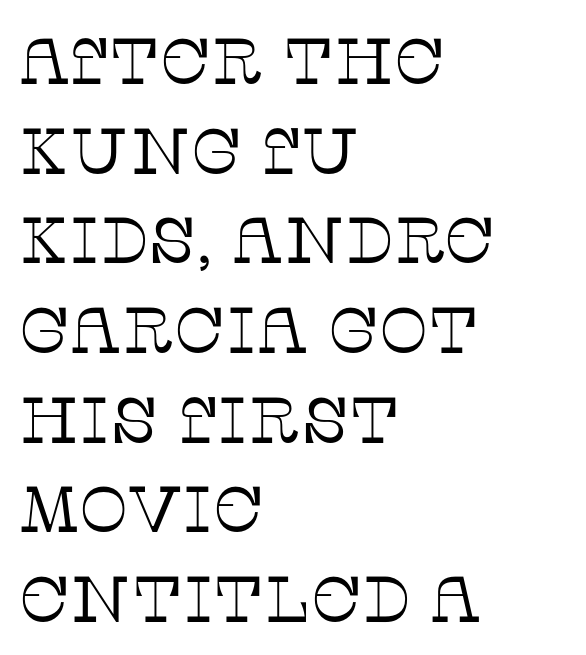
Q: Is the text bold? A: No.
Q: Is the text italic (slanted)? A: No, it is upright.
Q: Is the typeface a serif or a sans-serif typeface? A: Serif.
Q: Is the text underlined? A: No.
Q: How is the paragraph aligned? A: Left-aligned.
Q: Is the spacing between letters normal or unusually wide? A: Normal.
Q: Is the spacing between lines tight, normal or loose? A: Normal.
Q: Width (condensed, normal, or wide)? A: Normal.
Q: Stroke contrast? A: Low.
Q: x-height? A: Large.
Q: Monospaced? A: No.
